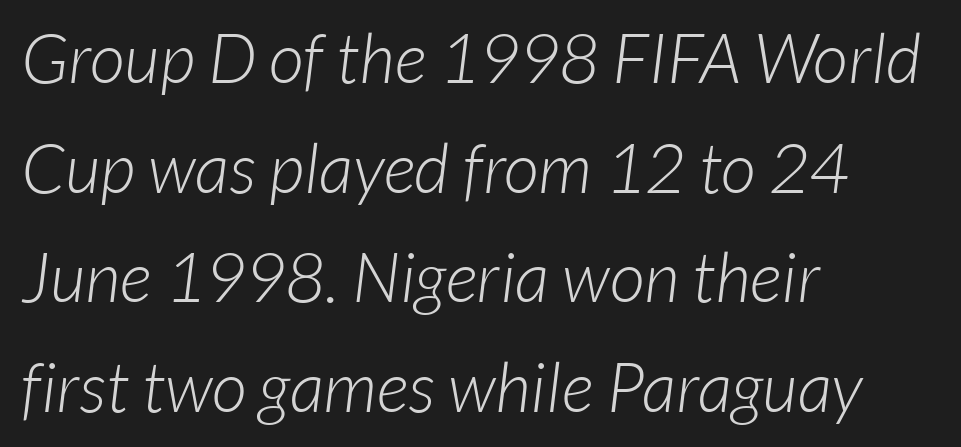
{"serif": "no", "bold": "no", "weight": "light", "width": "normal", "stroke_contrast": "low", "x_height": "medium", "monospaced": "no", "underline": "no", "align": "left", "line_spacing": "normal", "line_spacing_ratio": 1.59, "letter_spacing": "normal", "letter_spacing_em": 0.0, "glyph_px": 69}
